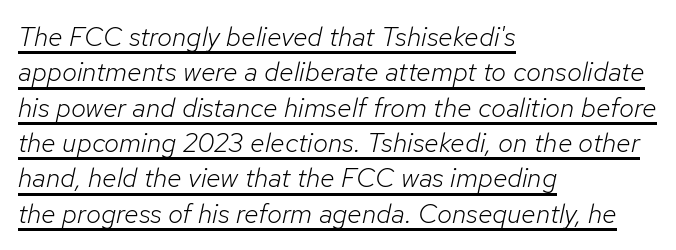
Q: Is the text bold? A: No.
Q: Is the text italic (slanted)? A: Yes, it leans right by about 12 degrees.
Q: Is the text underlined? A: Yes.
Q: How is the paragraph aligned? A: Left-aligned.
Q: Is the spacing between letters normal or unusually wide? A: Normal.
Q: Is the spacing between lines tight, normal or loose? A: Normal.
